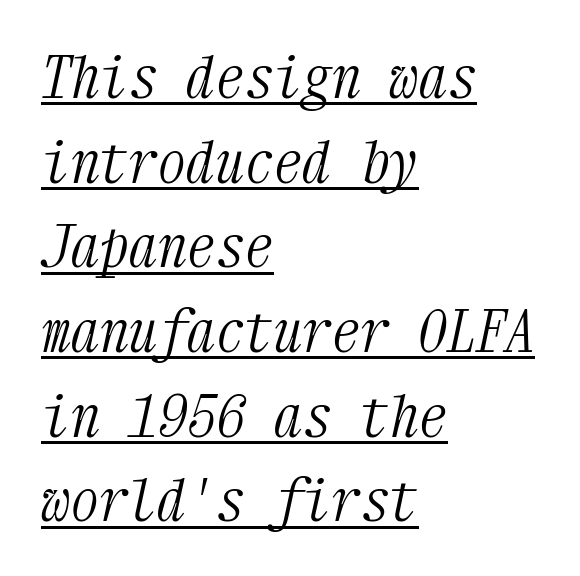
Q: Is the text bold? A: No.
Q: Is the text italic (slanted)? A: Yes, it leans right by about 12 degrees.
Q: Is the typeface a serif or a sans-serif typeface? A: Serif.
Q: Is the text underlined? A: Yes.
Q: How is the paragraph aligned? A: Left-aligned.
Q: Is the spacing between letters normal or unusually wide? A: Normal.
Q: Is the spacing between lines tight, normal or loose? A: Normal.
Q: Width (condensed, normal, or wide)? A: Condensed.
Q: Stroke contrast? A: Medium.
Q: x-height? A: Medium.
Q: Monospaced? A: Yes.
